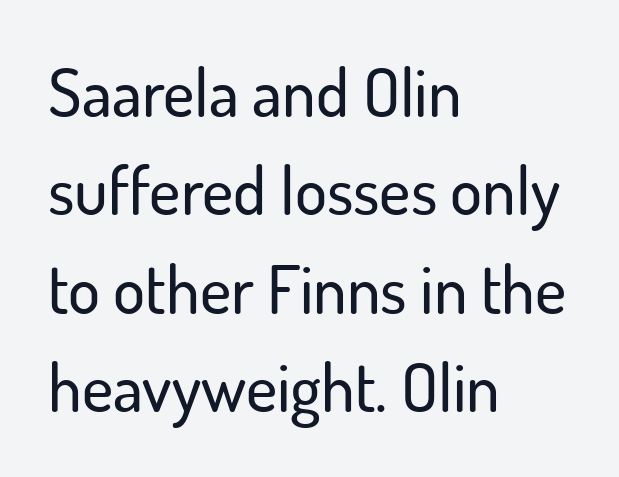
{"serif": "no", "italic": "no", "width": "normal", "stroke_contrast": "low", "x_height": "small", "monospaced": "no", "underline": "no", "align": "left", "line_spacing": "normal", "line_spacing_ratio": 1.47, "letter_spacing": "normal", "letter_spacing_em": 0.0, "glyph_px": 67}
